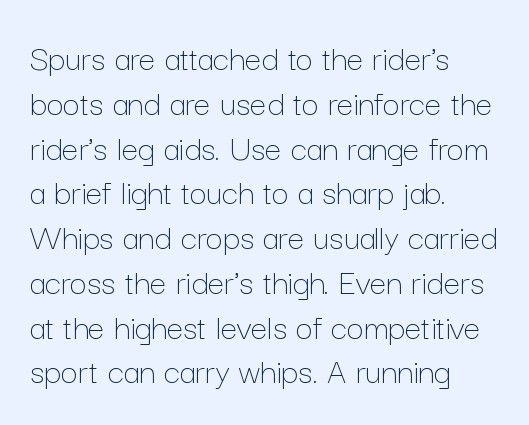
The image shows 37 px thin type, upright; set left-aligned, line spacing 1.21x, normal letter spacing, not underlined; low stroke contrast and a medium x-height.
